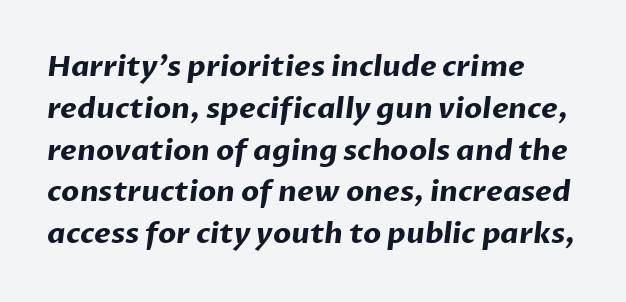
Just letters on the line, the space beneath them empty. How heavy is the stroke? Heavy — this is a bold. Compared with a centered layout, this one pins lines to the left instead. This sample has the flowing, uneven cadence of proportional lettering.
